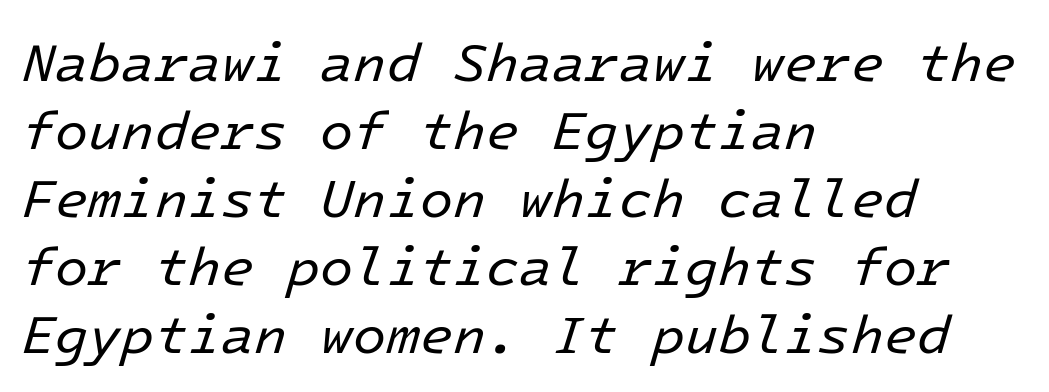
Q: Is the text bold? A: No.
Q: Is the text italic (slanted)? A: Yes, it leans right by about 16 degrees.
Q: Is the text underlined? A: No.
Q: How is the paragraph aligned? A: Left-aligned.
Q: Is the spacing between letters normal or unusually wide? A: Normal.
Q: Is the spacing between lines tight, normal or loose? A: Normal.
Q: Width (condensed, normal, or wide)? A: Normal.
Q: Stroke contrast? A: Low.
Q: x-height? A: Medium.
